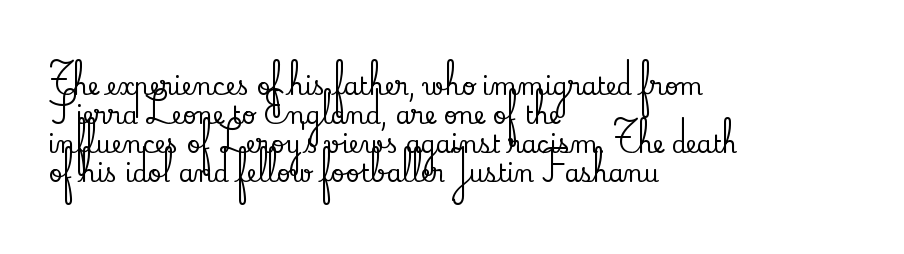
The image shows 24 px text type, upright; set left-aligned, line spacing 1.21x, normal letter spacing, not underlined.
